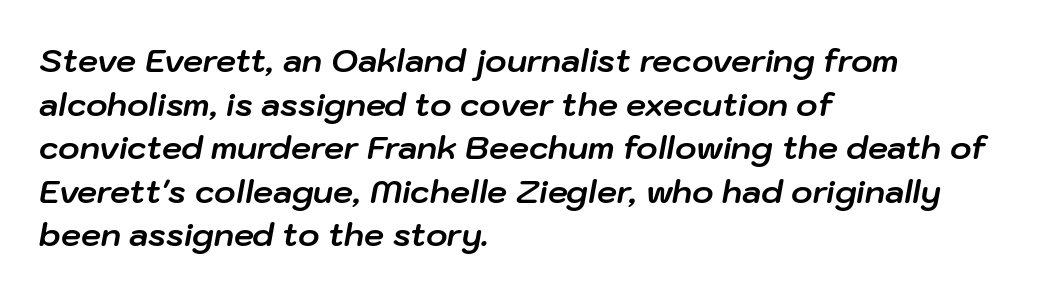
Q: Is the text bold? A: Yes.
Q: Is the text italic (slanted)? A: Yes, it leans right by about 10 degrees.
Q: Is the text underlined? A: No.
Q: How is the paragraph aligned? A: Left-aligned.
Q: Is the spacing between letters normal or unusually wide? A: Normal.
Q: Is the spacing between lines tight, normal or loose? A: Normal.
Q: Width (condensed, normal, or wide)? A: Normal.
Q: Stroke contrast? A: Low.
Q: x-height? A: Medium.
Q: Monospaced? A: No.
